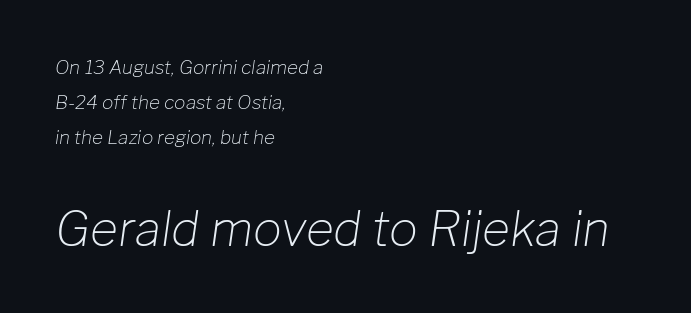
One-word summary of the alignment: left. The rendering applies a slant to the glyphs. The emphasis by scale lands on block number two, below. The rendering uses natural spacing where letterforms have individual widths. The specimen omits any rule beneath the text block's lines. The font is comparable to plain body text, perhaps lighter.
